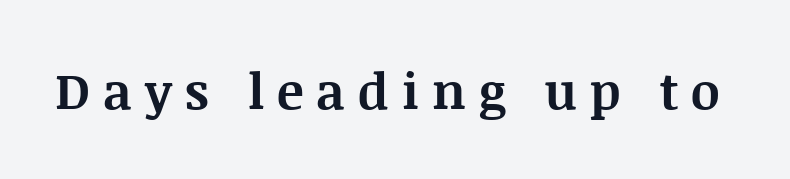
The image shows 50 px bold serif type, upright; set unusually wide letter spacing (+0.26 em), not underlined; medium stroke contrast and a large x-height.
